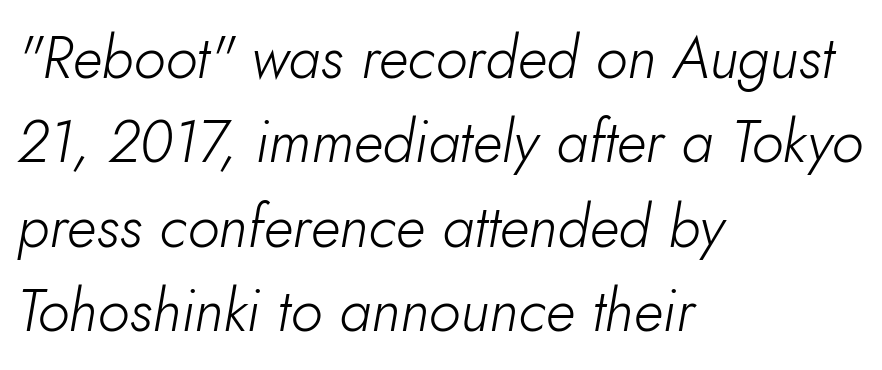
{"italic": "yes", "lean": "right", "slant_degrees": 10, "bold": "no", "weight": "light", "width": "normal", "stroke_contrast": "low", "x_height": "small", "monospaced": "no", "underline": "no", "align": "left", "line_spacing": "normal", "line_spacing_ratio": 1.43, "letter_spacing": "normal", "letter_spacing_em": 0.0, "glyph_px": 59}
